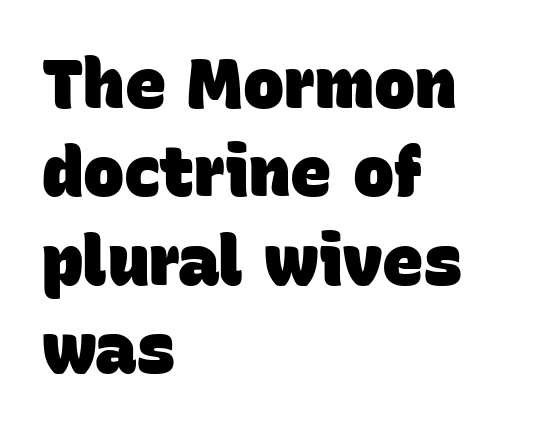
Q: Is the text bold? A: Yes.
Q: Is the typeface a serif or a sans-serif typeface? A: Sans-serif.
Q: Is the text underlined? A: No.
Q: How is the paragraph aligned? A: Left-aligned.
Q: Is the spacing between letters normal or unusually wide? A: Normal.
Q: Is the spacing between lines tight, normal or loose? A: Normal.
Q: Width (condensed, normal, or wide)? A: Normal.
Q: Stroke contrast? A: Low.
Q: x-height? A: Large.
Q: Monospaced? A: No.
